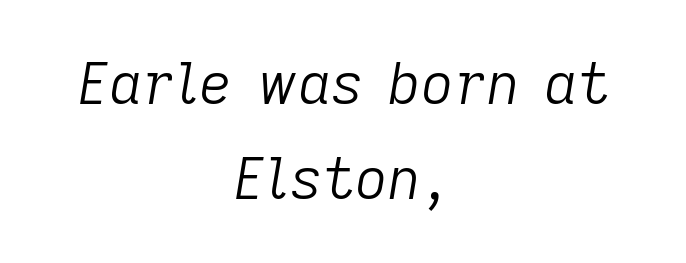
The image shows 57 px light type, italic (leaning right); set centered, normal line spacing (1.66x), normal letter spacing, not underlined; low stroke contrast and a medium x-height.
